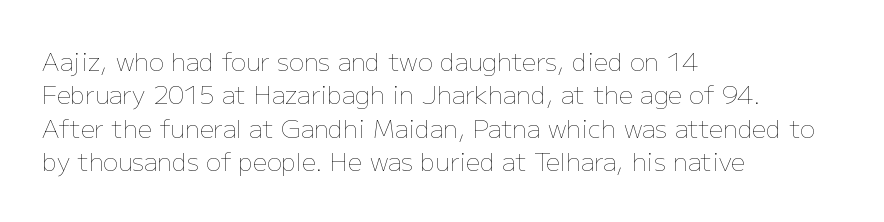
The image shows 25 px text type, upright; set left-aligned, normal line spacing (1.34x), normal letter spacing, not underlined.
